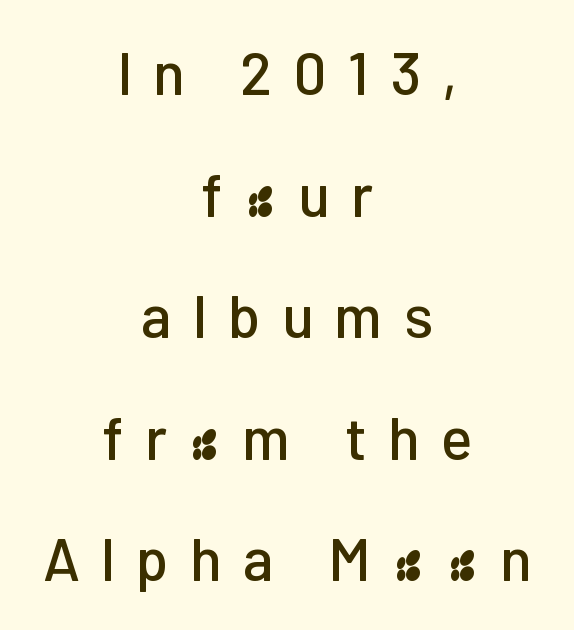
{"serif": "no", "italic": "no", "width": "normal", "stroke_contrast": "low", "x_height": "medium", "monospaced": "no", "underline": "no", "align": "center", "line_spacing": "loose", "line_spacing_ratio": 2.06, "letter_spacing": "wide", "letter_spacing_em": 0.36, "glyph_px": 59}
